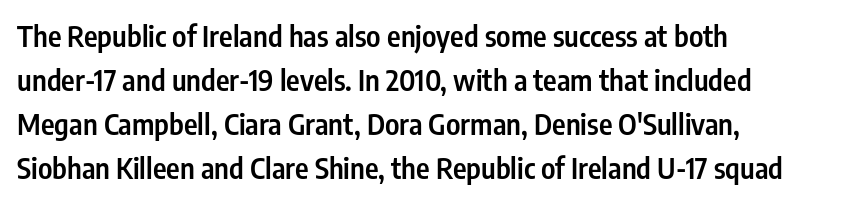
The image shows 29 px semibold, condensed sans-serif type, upright; set left-aligned, normal line spacing (1.52x), normal letter spacing, not underlined; low stroke contrast and a medium x-height.
